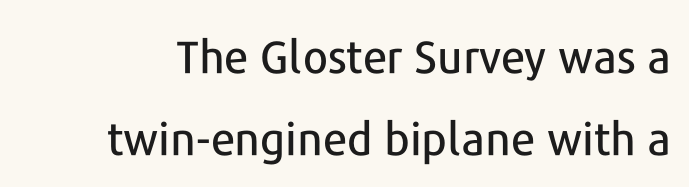
{"serif": "no", "italic": "no", "width": "normal", "stroke_contrast": "low", "x_height": "medium", "monospaced": "no", "underline": "no", "line_spacing_ratio": 1.82, "letter_spacing": "normal", "letter_spacing_em": 0.0, "glyph_px": 45}
